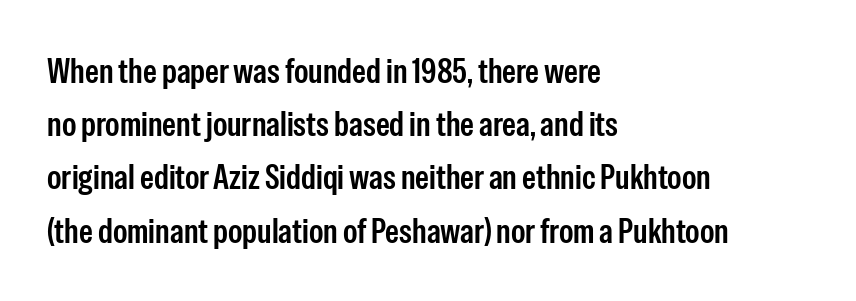
Q: Is the text italic (slanted)? A: No, it is upright.
Q: Is the typeface a serif or a sans-serif typeface? A: Sans-serif.
Q: Is the text underlined? A: No.
Q: How is the paragraph aligned? A: Left-aligned.
Q: Is the spacing between letters normal or unusually wide? A: Normal.
Q: Is the spacing between lines tight, normal or loose? A: Normal.
Q: Width (condensed, normal, or wide)? A: Condensed.
Q: Stroke contrast? A: Low.
Q: x-height? A: Medium.
Q: Monospaced? A: No.
